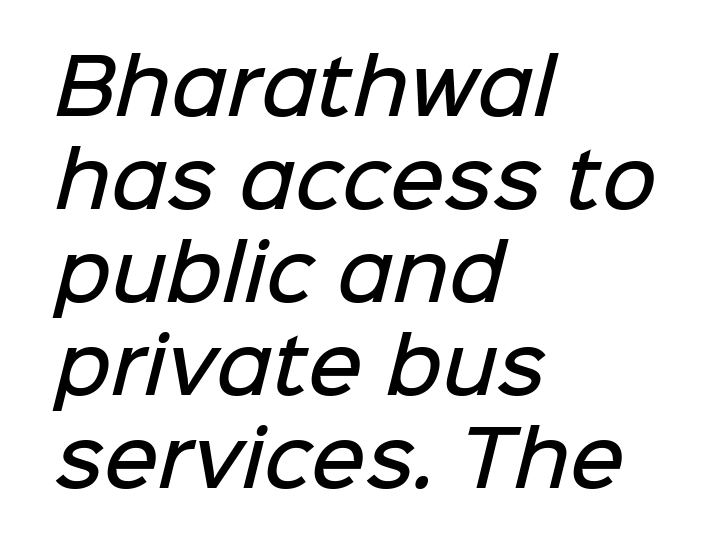
Where is the straight margin? On the left. Compared with typical body copy, the letter spacing here is the same. The passage shown is typed in a proportional face where columns would drift. Summary of weight: moderately heavy, a semibold. Lines of text with bare space underneath.
